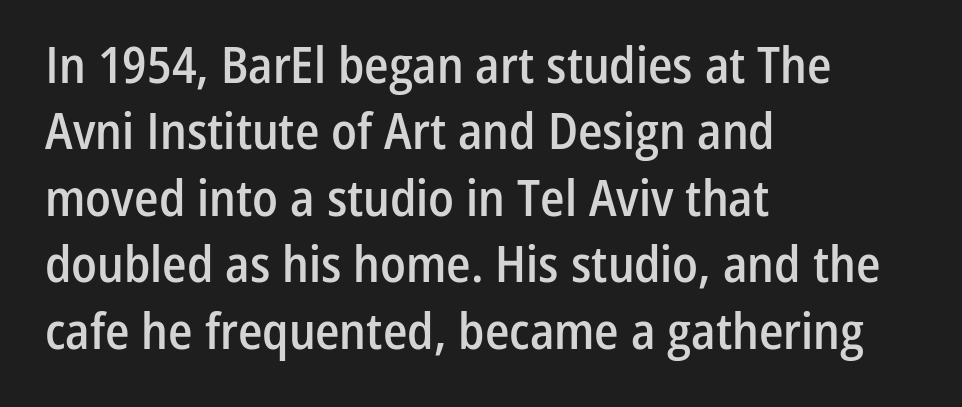
{"serif": "no", "italic": "no", "bold": "semi", "weight": "semibold", "width": "condensed", "stroke_contrast": "low", "x_height": "medium", "monospaced": "no", "underline": "no", "align": "left", "line_spacing": "normal", "line_spacing_ratio": 1.33, "letter_spacing": "normal", "letter_spacing_em": 0.0, "glyph_px": 50}
